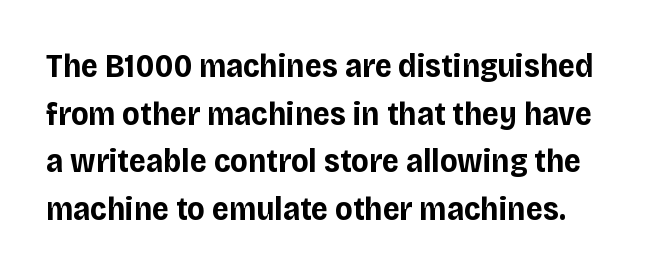
Q: Is the text bold? A: Yes.
Q: Is the text italic (slanted)? A: No, it is upright.
Q: Is the typeface a serif or a sans-serif typeface? A: Sans-serif.
Q: Is the text underlined? A: No.
Q: Is the spacing between letters normal or unusually wide? A: Normal.
Q: Is the spacing between lines tight, normal or loose? A: Normal.
Q: Width (condensed, normal, or wide)? A: Normal.
Q: Stroke contrast? A: Low.
Q: x-height? A: Large.
Q: Monospaced? A: No.
